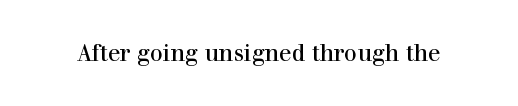
The image shows 23 px text type, upright; set normal letter spacing, not underlined.
